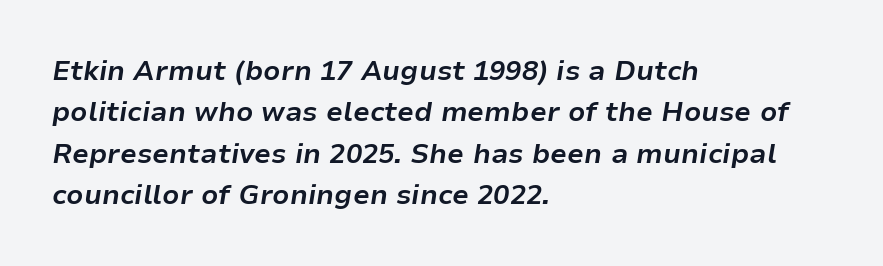
Set as a true bold cut, around the 700 mark. The designer left line spacing at the default. Visually the block forms a straight wall on the left and a jagged coastline on the right. Compared with typical body copy, the letter spacing here is the same. A bare baseline throughout the passage.
